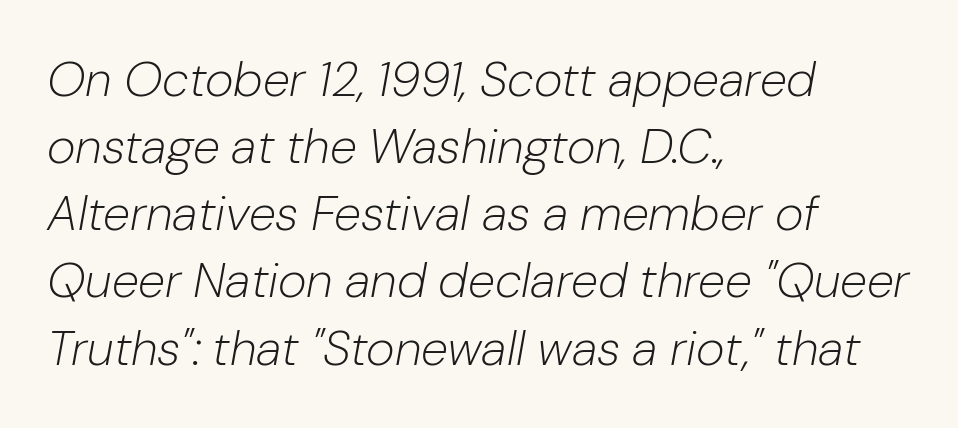
Bare-footed words on every line. The passage shown stacks its lines at a standard gap. The strokes carry an ordinary text weight at most. Default kerning and tracking; the words read as compact shapes. An italicized treatment has been applied to the whole sample. Think of a printed novel: that variable character pitch is what you see here.
